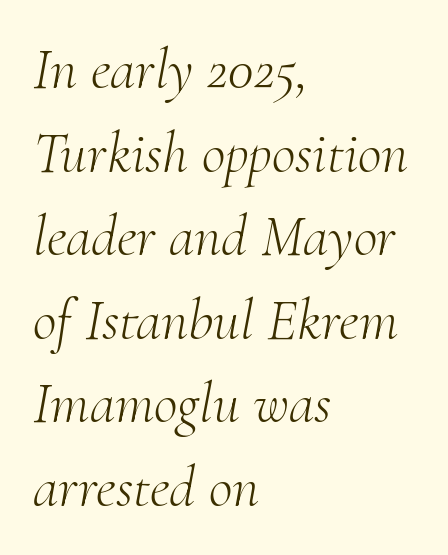
The image shows 58 px light serif type, italic (leaning right); set left-aligned, normal line spacing (1.44x), normal letter spacing, not underlined; medium stroke contrast and a small x-height.
